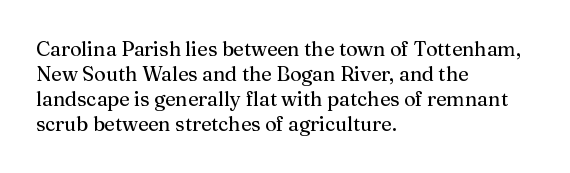
The image shows 20 px text type, upright; set left-aligned, normal line spacing (1.25x), normal letter spacing, not underlined.
